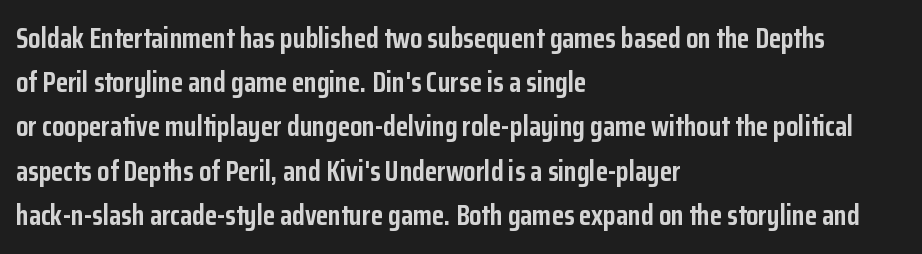
Q: Is the text bold? A: Yes.
Q: Is the text italic (slanted)? A: No, it is upright.
Q: Is the typeface a serif or a sans-serif typeface? A: Sans-serif.
Q: Is the text underlined? A: No.
Q: How is the paragraph aligned? A: Left-aligned.
Q: Is the spacing between letters normal or unusually wide? A: Normal.
Q: Is the spacing between lines tight, normal or loose? A: Normal.
Q: Width (condensed, normal, or wide)? A: Condensed.
Q: Stroke contrast? A: Low.
Q: x-height? A: Medium.
Q: Monospaced? A: No.
